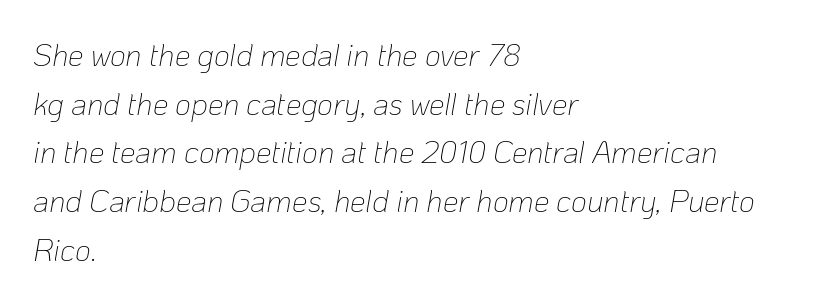
The text carries the slant typical of an italic or oblique font. The letters advance in unequal steps, a hallmark of proportional type. Just letters on the line, the space beneath them empty. Honestly, the letter spacing is just normal — you wouldn't notice it. These lines are set flush left with a ragged right edge. These lines sit exactly where default settings would place them.
